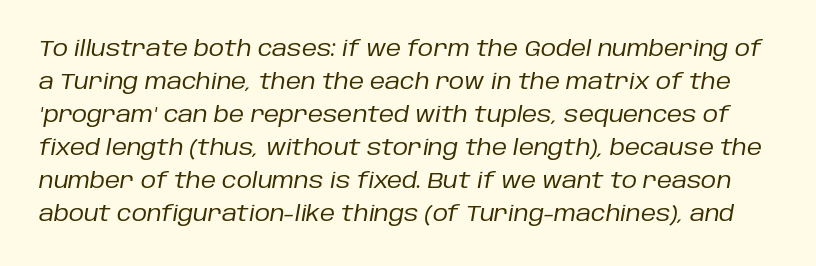
Q: Is the text bold? A: No.
Q: Is the text italic (slanted)? A: Yes, it leans right by about 10 degrees.
Q: Is the text underlined? A: No.
Q: Is the spacing between letters normal or unusually wide? A: Normal.
Q: Is the spacing between lines tight, normal or loose? A: Normal.
